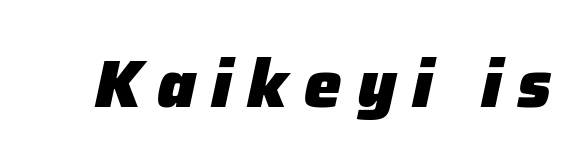
Q: Is the text bold? A: Yes.
Q: Is the text italic (slanted)? A: Yes, it leans right by about 12 degrees.
Q: Is the text underlined? A: No.
Q: Is the spacing between letters normal or unusually wide? A: Unusually wide.
Q: Width (condensed, normal, or wide)? A: Normal.
Q: Stroke contrast? A: Low.
Q: x-height? A: Medium.
Q: Monospaced? A: No.
